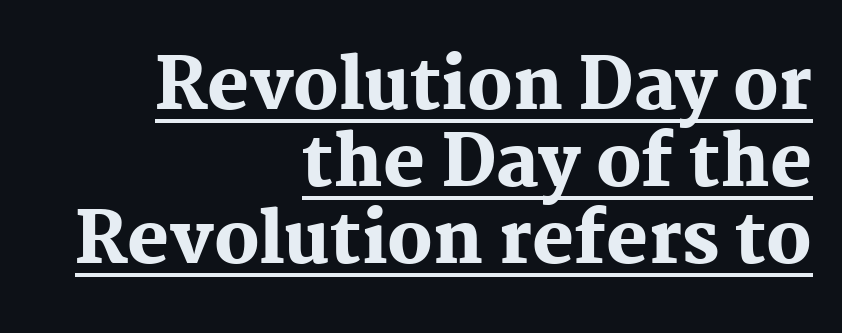
{"serif": "yes", "italic": "no", "bold": "yes", "weight": "heavy", "width": "normal", "stroke_contrast": "medium", "x_height": "medium", "monospaced": "no", "underline": "yes", "align": "right", "line_spacing": "tight", "line_spacing_ratio": 1.1, "letter_spacing": "normal", "letter_spacing_em": 0.0, "glyph_px": 70}
